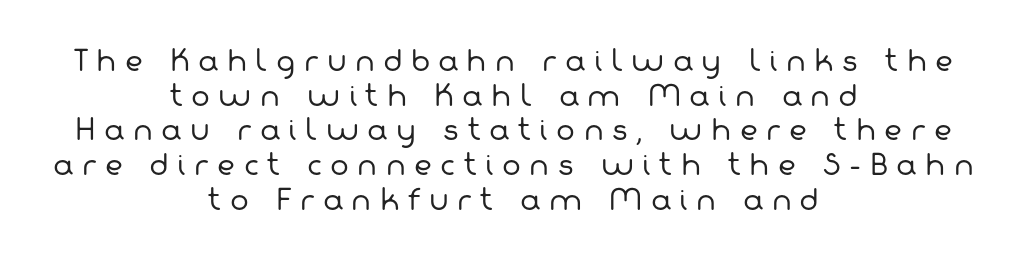
{"serif": "no", "bold": "no", "weight": "regular", "width": "normal", "stroke_contrast": "low", "x_height": "medium", "monospaced": "no", "underline": "no", "align": "center", "line_spacing_ratio": 1.24, "letter_spacing": "wide", "letter_spacing_em": 0.3, "glyph_px": 28}
